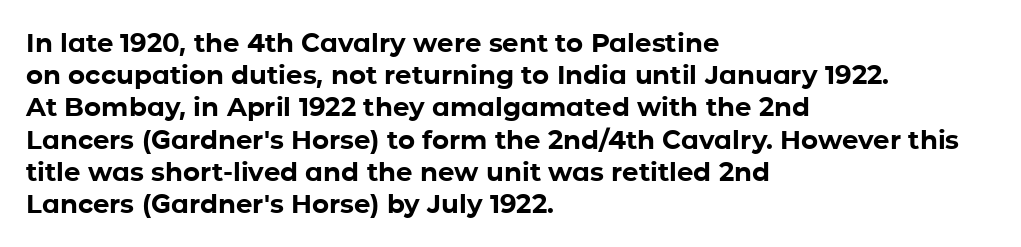
{"italic": "no", "bold": "yes", "underline": "no", "align": "left", "line_spacing_ratio": 1.24, "letter_spacing": "normal", "letter_spacing_em": 0.0, "glyph_px": 26}
